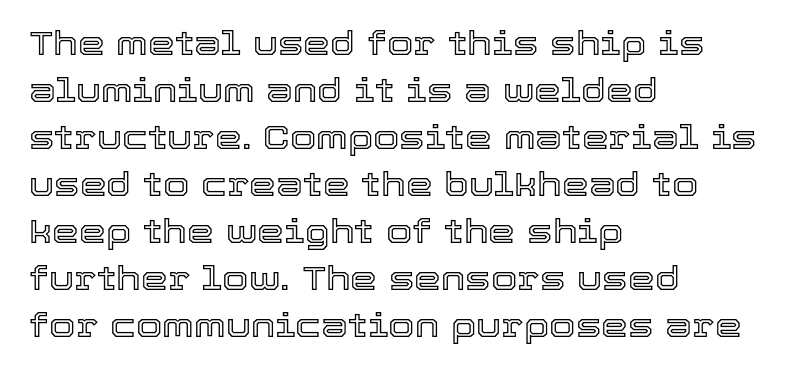
Q: Is the text italic (slanted)? A: No, it is upright.
Q: Is the text underlined? A: No.
Q: How is the paragraph aligned? A: Left-aligned.
Q: Is the spacing between letters normal or unusually wide? A: Normal.
Q: Is the spacing between lines tight, normal or loose? A: Normal.
Q: Width (condensed, normal, or wide)? A: Normal.
Q: x-height? A: Medium.
Q: Monospaced? A: No.
